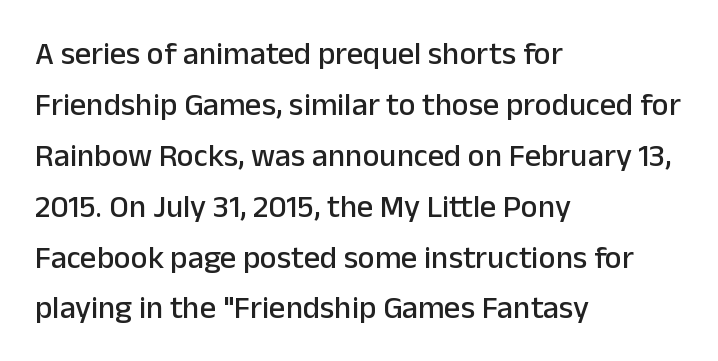
The image shows 32 px sans-serif type, upright; set left-aligned, normal line spacing (1.59x), normal letter spacing, not underlined; low stroke contrast and a medium x-height.
